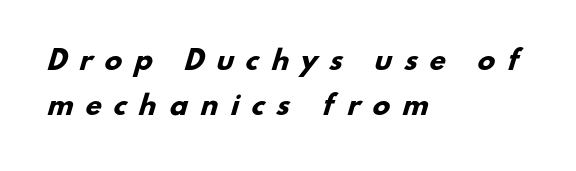
Q: Is the text bold? A: Yes.
Q: Is the text underlined? A: No.
Q: How is the paragraph aligned? A: Left-aligned.
Q: Is the spacing between letters normal or unusually wide? A: Unusually wide.
